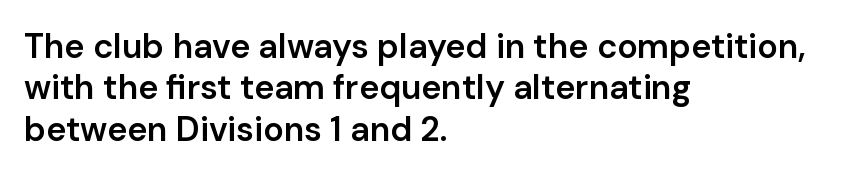
The image shows 34 px semibold sans-serif type, upright; set left-aligned, line spacing 1.22x, normal letter spacing, not underlined; low stroke contrast and a medium x-height.
